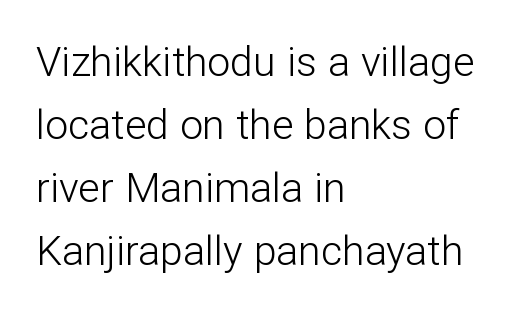
Nobody touched the tracking dial on this one. You could not count columns in this text — the font is proportionally spaced. The letters stand upright; this is a roman face. These lines are composed in type without serifs. The lines in this sample share a left origin and differ only in where they stop. One glance says typical: line gaps are just what's usual.
